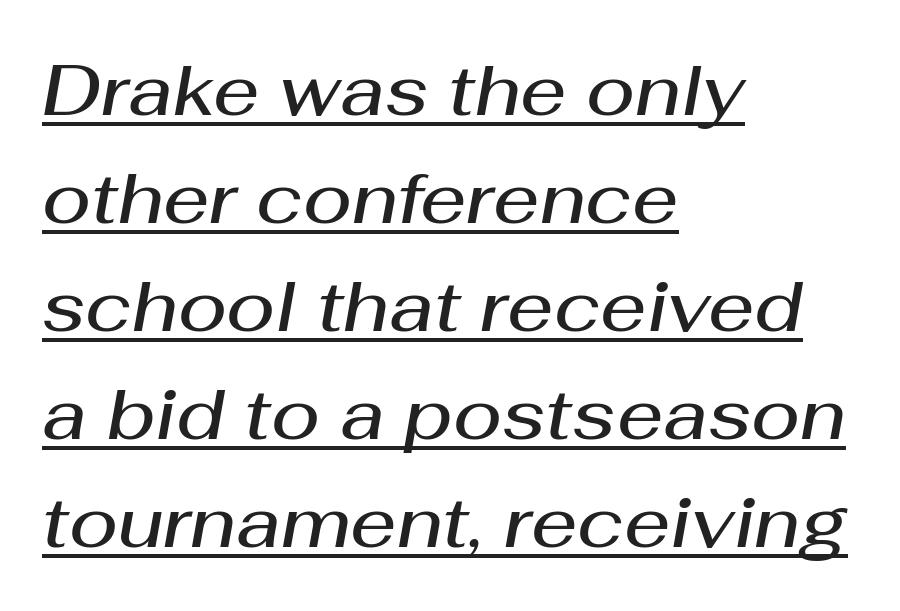
A typographer would call this underscored text. A fair bit of extra ink — the face is semibold, not bold. Slanted lettering throughout. This block has exactly the height ordinary leading produces. The paragraph has a hard left edge and a soft right edge. Proportional: the letters do not fall into vertical columns.
